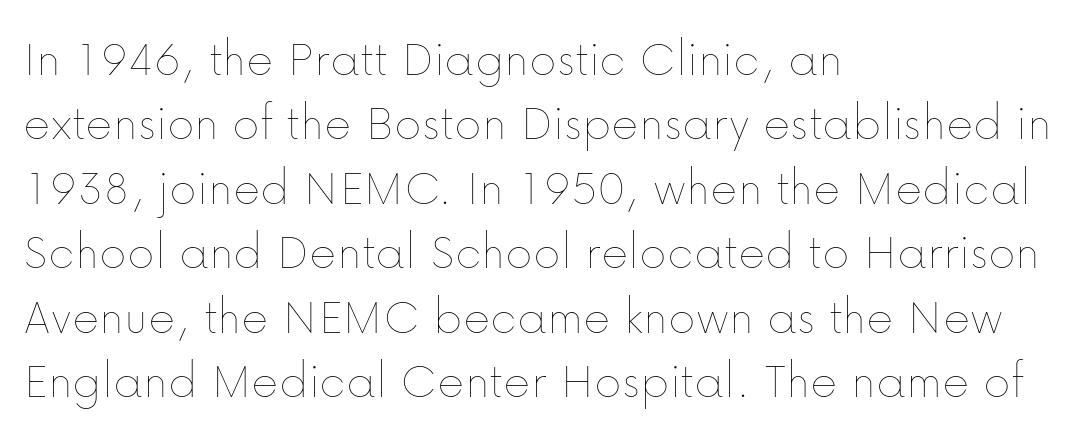
If you drew a line through each stem, it would be perfectly vertical. Does the copy run flush right? No — it runs flush left. Observe the ordinary spacing: letters are neighbours, not strangers. Each stroke keeps to a modest, everyday thickness or less. Anything drawn beneath the words? Only blank space. Think of a printed novel: that variable character pitch is what you see here.
